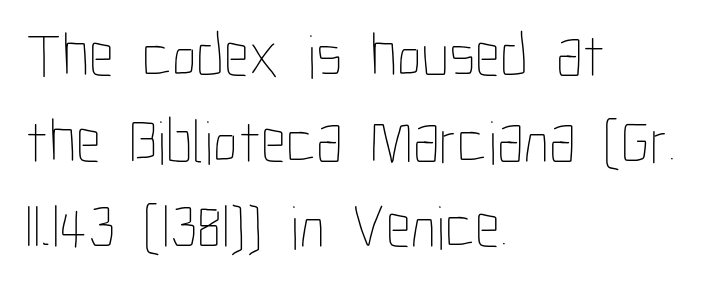
{"italic": "no", "bold": "no", "weight": "thin", "width": "condensed", "stroke_contrast": "low", "x_height": "medium", "monospaced": "no", "underline": "no", "align": "left", "line_spacing": "normal", "line_spacing_ratio": 1.38, "letter_spacing": "normal", "letter_spacing_em": 0.0, "glyph_px": 62}
